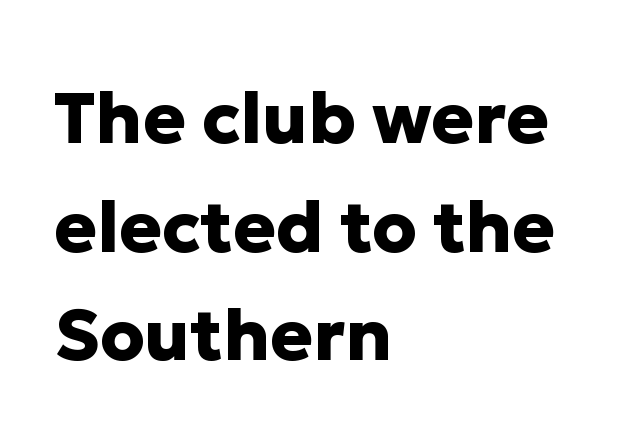
Q: Is the text bold? A: Yes.
Q: Is the text italic (slanted)? A: No, it is upright.
Q: Is the typeface a serif or a sans-serif typeface? A: Sans-serif.
Q: Is the text underlined? A: No.
Q: How is the paragraph aligned? A: Left-aligned.
Q: Is the spacing between letters normal or unusually wide? A: Normal.
Q: Is the spacing between lines tight, normal or loose? A: Normal.
Q: Width (condensed, normal, or wide)? A: Normal.
Q: Stroke contrast? A: Low.
Q: x-height? A: Medium.
Q: Monospaced? A: No.
